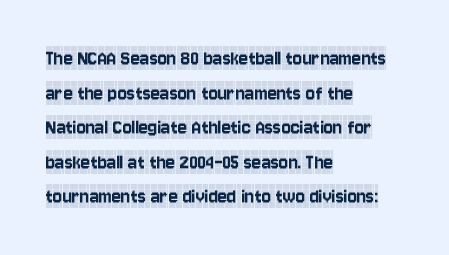
{"italic": "no", "underline": "no", "align": "left", "line_spacing": "normal", "line_spacing_ratio": 1.57, "letter_spacing": "normal", "letter_spacing_em": 0.0, "glyph_px": 22}
